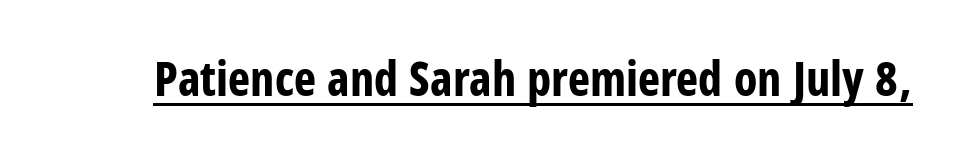
Q: Is the text bold? A: Yes.
Q: Is the text italic (slanted)? A: No, it is upright.
Q: Is the typeface a serif or a sans-serif typeface? A: Sans-serif.
Q: Is the text underlined? A: Yes.
Q: Is the spacing between letters normal or unusually wide? A: Normal.
Q: Width (condensed, normal, or wide)? A: Condensed.
Q: Stroke contrast? A: Low.
Q: x-height? A: Large.
Q: Monospaced? A: No.
